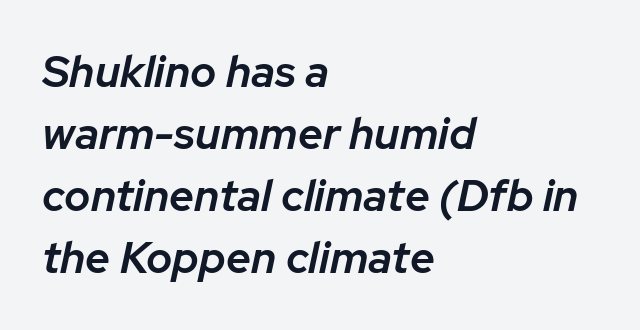
The letters are slanted; this is an italic face. Descender tails drop into unmarked territory. Is this a fixed-width face? No — the glyphs have proportional, varying widths. Firm but not heavy-handed strokes: this text is semibold. One-word summary of the alignment: left.
